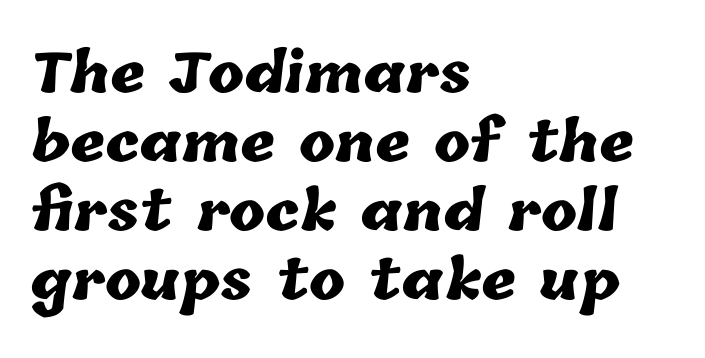
Q: Is the text bold? A: Yes.
Q: Is the text underlined? A: No.
Q: How is the paragraph aligned? A: Left-aligned.
Q: Is the spacing between letters normal or unusually wide? A: Normal.
Q: Is the spacing between lines tight, normal or loose? A: Normal.
Q: Width (condensed, normal, or wide)? A: Normal.
Q: Stroke contrast? A: Low.
Q: x-height? A: Medium.
Q: Monospaced? A: No.
